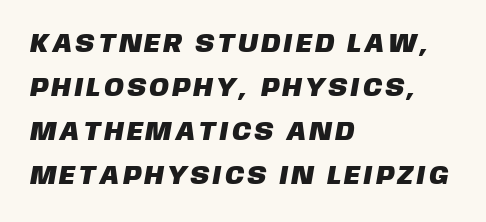
Typeset ragged right — the left edge is the straight one. Glance below the letters and you will spot only blank space. The rows are spaced the way most documents space them.
